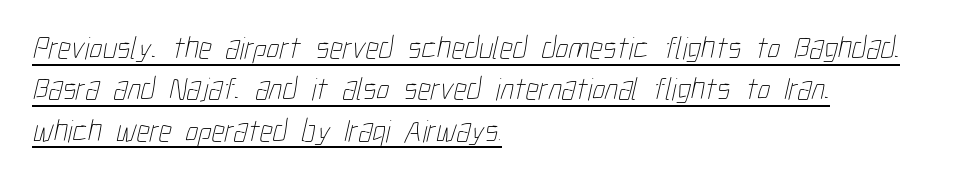
{"bold": "no", "weight": "thin", "width": "condensed", "stroke_contrast": "low", "x_height": "medium", "monospaced": "no", "underline": "yes", "align": "left", "line_spacing": "normal", "line_spacing_ratio": 1.29, "letter_spacing": "normal", "letter_spacing_em": 0.0, "glyph_px": 32}
